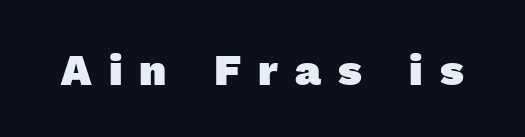
Q: Is the text bold? A: Yes.
Q: Is the typeface a serif or a sans-serif typeface? A: Sans-serif.
Q: Is the text underlined? A: No.
Q: Is the spacing between letters normal or unusually wide? A: Unusually wide.
Q: Width (condensed, normal, or wide)? A: Normal.
Q: x-height? A: Medium.
Q: Monospaced? A: No.
